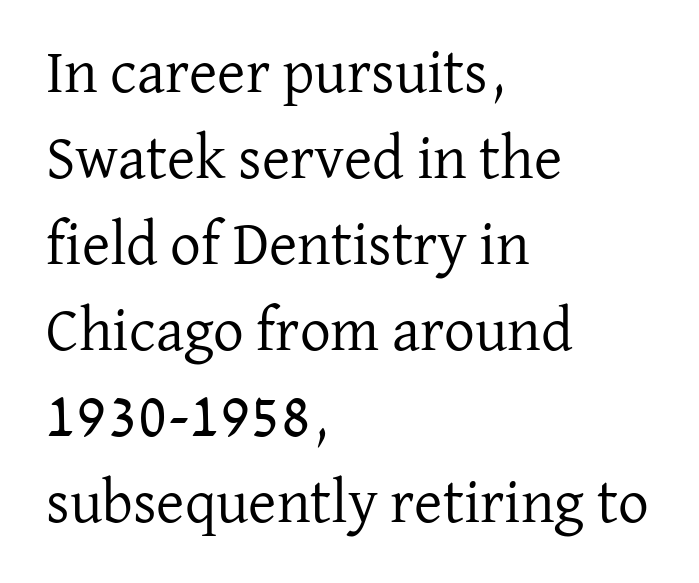
{"serif": "yes", "italic": "no", "bold": "no", "weight": "regular", "width": "normal", "stroke_contrast": "low", "x_height": "medium", "monospaced": "no", "underline": "no", "align": "left", "line_spacing": "normal", "line_spacing_ratio": 1.41, "letter_spacing": "normal", "letter_spacing_em": 0.0, "glyph_px": 61}
